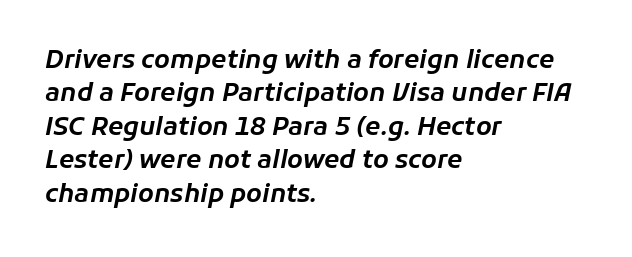
{"italic": "yes", "lean": "right", "slant_degrees": 11, "underline": "no", "align": "left", "line_spacing": "normal", "line_spacing_ratio": 1.34, "letter_spacing": "normal", "letter_spacing_em": 0.0, "glyph_px": 25}
